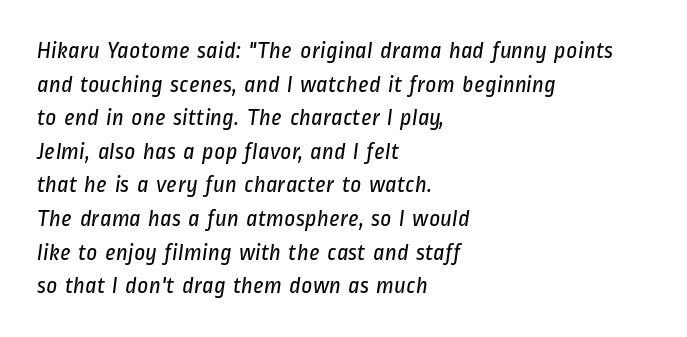
The image shows 24 px text type; set left-aligned, normal line spacing (1.4x), normal letter spacing, not underlined.
